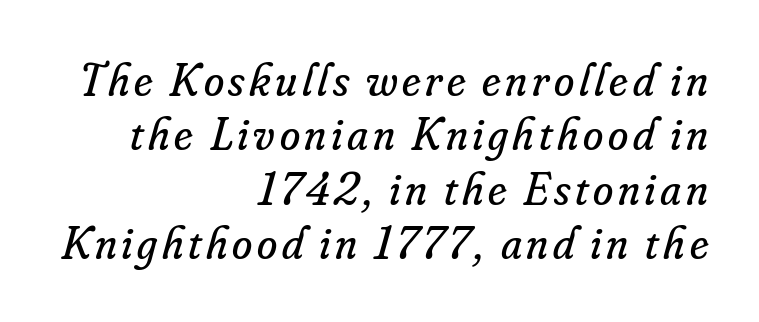
Q: Is the text bold? A: No.
Q: Is the text italic (slanted)? A: Yes, it leans right by about 16 degrees.
Q: Is the typeface a serif or a sans-serif typeface? A: Serif.
Q: Is the text underlined? A: No.
Q: How is the paragraph aligned? A: Right-aligned.
Q: Width (condensed, normal, or wide)? A: Normal.
Q: Stroke contrast? A: Low.
Q: x-height? A: Small.
Q: Monospaced? A: No.
